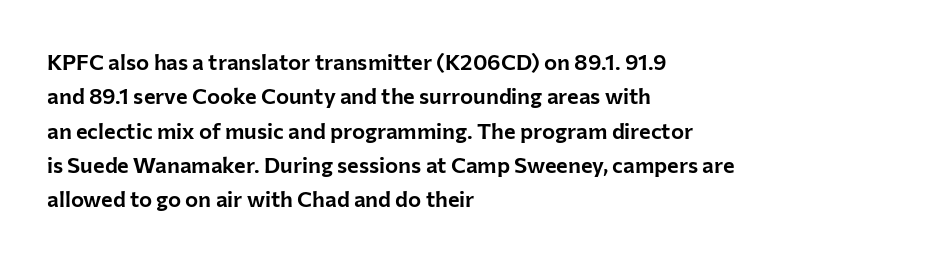
The image shows 22 px text type, upright; set left-aligned, normal line spacing (1.56x), normal letter spacing, not underlined.
